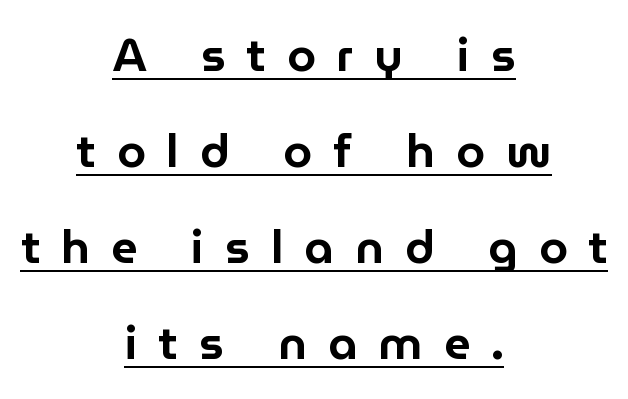
The letters are spread apart with noticeably loose tracking. Nope, no serifs anywhere on these letters. The letters stand upright; this is a roman face. Character widths vary here, with narrow letters taking less room than wide ones.
